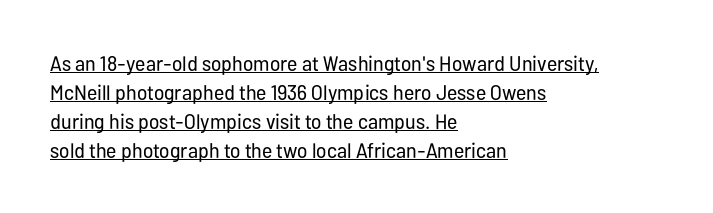
{"italic": "no", "bold": "no", "underline": "yes", "align": "left", "line_spacing": "normal", "line_spacing_ratio": 1.38, "letter_spacing": "normal", "letter_spacing_em": 0.0, "glyph_px": 21}
